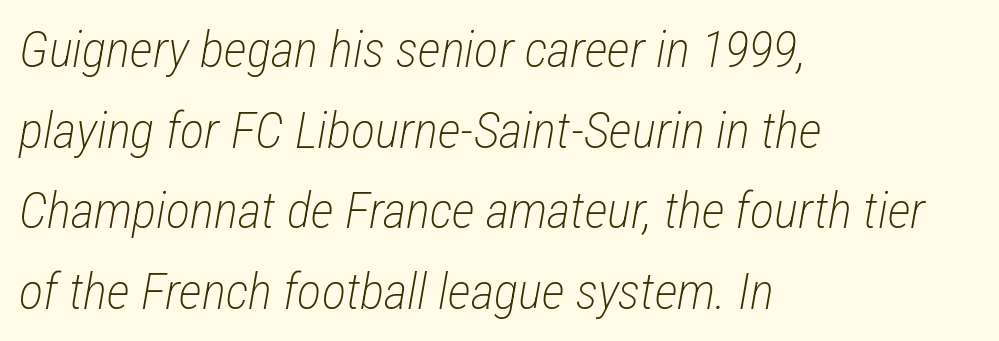
Decoration check: the copy has no underline. Every row of glyphs begins at an identical x-position on the left. Weight: in the light-to-regular range. Character widths vary here, with narrow letters taking less room than wide ones.
